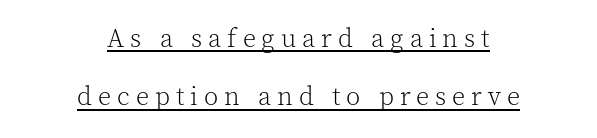
Honestly, the underline is the first thing you notice here. Vertical spacing — loose. Nothing heavy about these letters — not bold at all. Tall strokes in this sample are plumb rather than angled.
